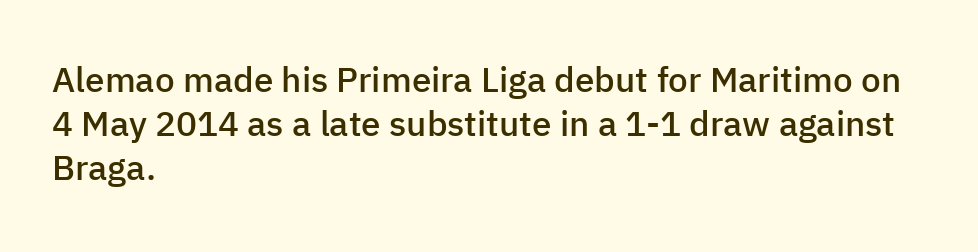
The face used here is a semibold: visibly heavier than regular, lighter than bold. Vertical strokes here are truly vertical. The rendering shows plain stroke endings on the letterforms — a sans-serif design. Regarding leading, the lines here are spaced in the standard way. The face used here is proportionally spaced, like ordinary book or web type.
